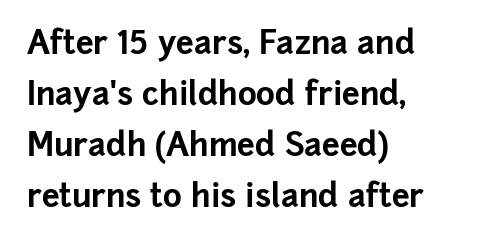
Each new line begins a customary step beneath the previous one. Serifs: no, the terminals of the letterforms are clean. Character widths vary here, with narrow letters taking less room than wide ones. Italic? Not at all — the glyphs are vertical.
